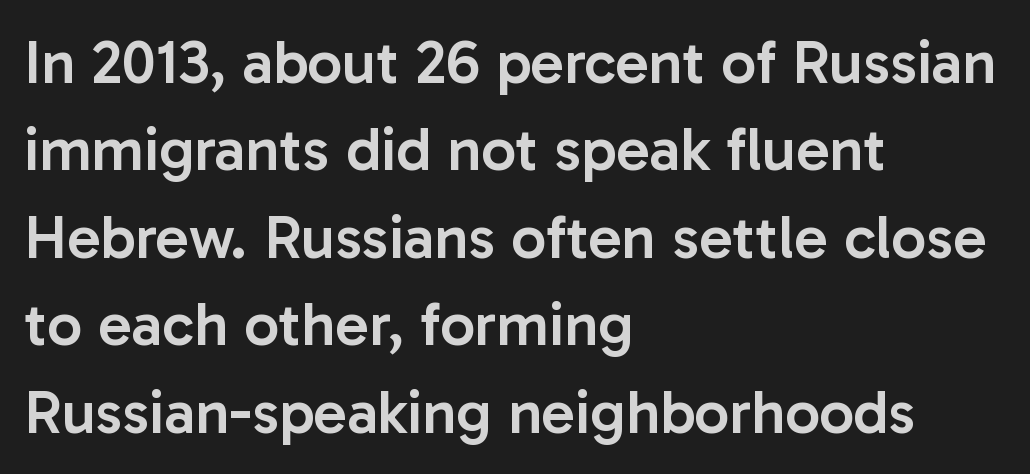
{"serif": "no", "italic": "no", "bold": "semi", "weight": "semibold", "width": "normal", "stroke_contrast": "low", "x_height": "medium", "monospaced": "no", "underline": "no", "align": "left", "line_spacing": "normal", "line_spacing_ratio": 1.41, "letter_spacing": "normal", "letter_spacing_em": 0.0, "glyph_px": 62}
